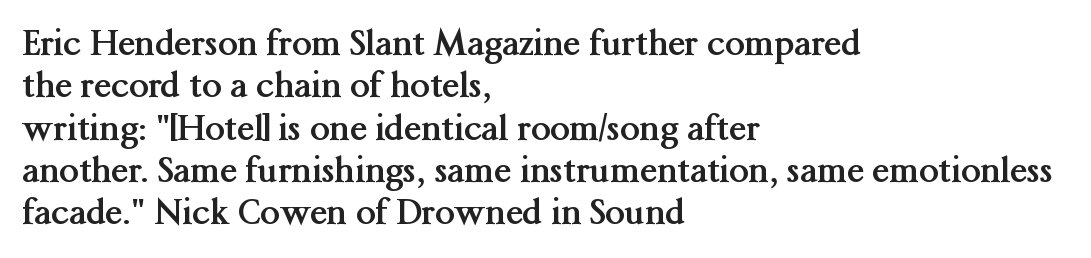
Q: Is the text bold? A: Yes.
Q: Is the text italic (slanted)? A: No, it is upright.
Q: Is the typeface a serif or a sans-serif typeface? A: Serif.
Q: Is the text underlined? A: No.
Q: How is the paragraph aligned? A: Left-aligned.
Q: Is the spacing between letters normal or unusually wide? A: Normal.
Q: Width (condensed, normal, or wide)? A: Normal.
Q: Stroke contrast? A: Medium.
Q: x-height? A: Medium.
Q: Monospaced? A: No.
